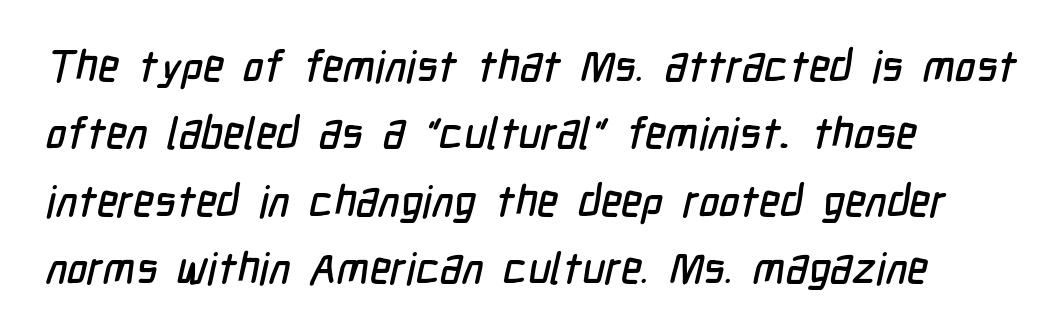
Q: Is the typeface a serif or a sans-serif typeface? A: Sans-serif.
Q: Is the text underlined? A: No.
Q: How is the paragraph aligned? A: Left-aligned.
Q: Is the spacing between letters normal or unusually wide? A: Normal.
Q: Is the spacing between lines tight, normal or loose? A: Normal.
Q: Width (condensed, normal, or wide)? A: Condensed.
Q: Stroke contrast? A: Low.
Q: x-height? A: Medium.
Q: Monospaced? A: No.
